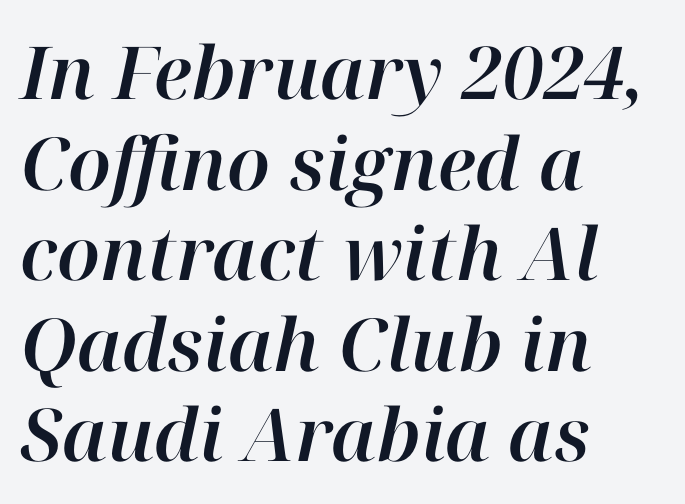
The image shows 73 px text type, italic (leaning right); set left-aligned, line spacing 1.24x, normal letter spacing, not underlined; high stroke contrast and a medium x-height.
